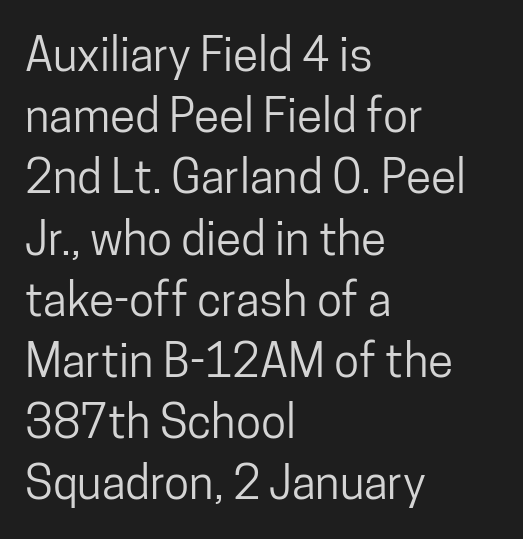
I'd call this a sans setting — the letters go barefoot. The axis of the letterforms is exactly vertical. Each row of text sits above clean, open space. Caption: standard tracking, unaltered. Evenly set lines give the paragraph a standard silhouette.
